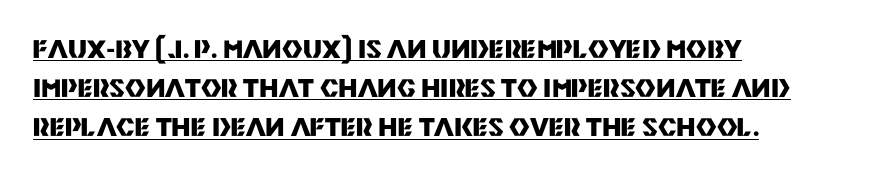
{"italic": "no", "bold": "yes", "underline": "yes", "align": "left", "line_spacing": "normal", "line_spacing_ratio": 1.57, "letter_spacing": "normal", "letter_spacing_em": 0.0, "glyph_px": 25}
